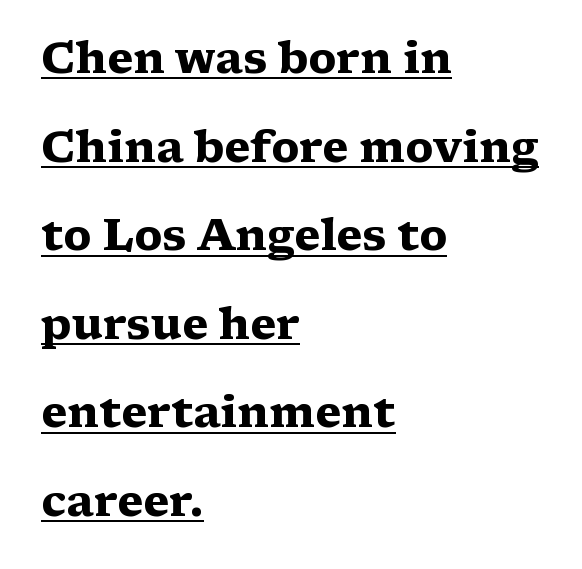
{"serif": "yes", "italic": "no", "bold": "yes", "weight": "heavy", "width": "wide", "stroke_contrast": "medium", "x_height": "medium", "monospaced": "no", "underline": "yes", "align": "left", "line_spacing": "loose", "line_spacing_ratio": 2.06, "letter_spacing": "normal", "letter_spacing_em": 0.0, "glyph_px": 43}
